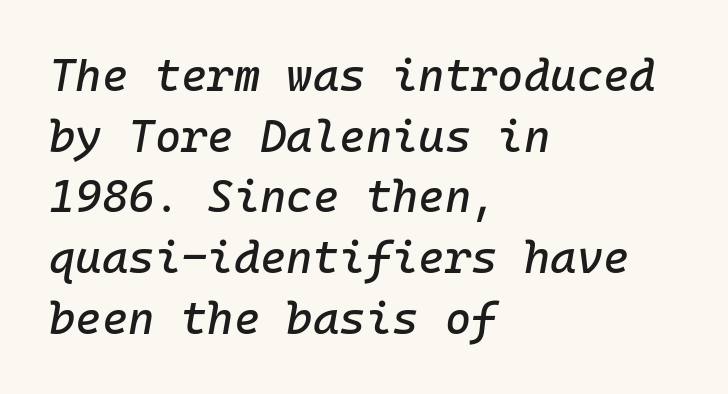
{"italic": "yes", "lean": "right", "slant_degrees": 10, "width": "normal", "stroke_contrast": "low", "x_height": "medium", "monospaced": "yes", "underline": "no", "align": "left", "line_spacing": "normal", "line_spacing_ratio": 1.35, "letter_spacing": "normal", "letter_spacing_em": 0.0, "glyph_px": 45}
